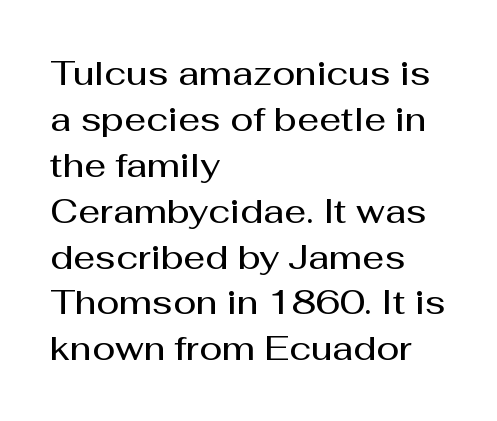
{"serif": "no", "italic": "no", "bold": "semi", "weight": "semibold", "width": "normal", "stroke_contrast": "medium", "x_height": "medium", "monospaced": "no", "underline": "no", "align": "left", "line_spacing": "normal", "line_spacing_ratio": 1.35, "letter_spacing": "normal", "letter_spacing_em": 0.0, "glyph_px": 34}
